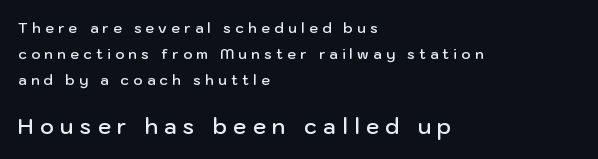
Q: Is the text bold? A: Semi-bold.
Q: Is the text italic (slanted)? A: No, it is upright.
Q: Is the text underlined? A: No.
Q: How is the paragraph aligned? A: Left-aligned.
Q: Is the spacing between letters normal or unusually wide? A: Unusually wide.
Q: Which block of text is set in a larger size, the first (top) or the second (bottom)? A: The second (bottom) one.
